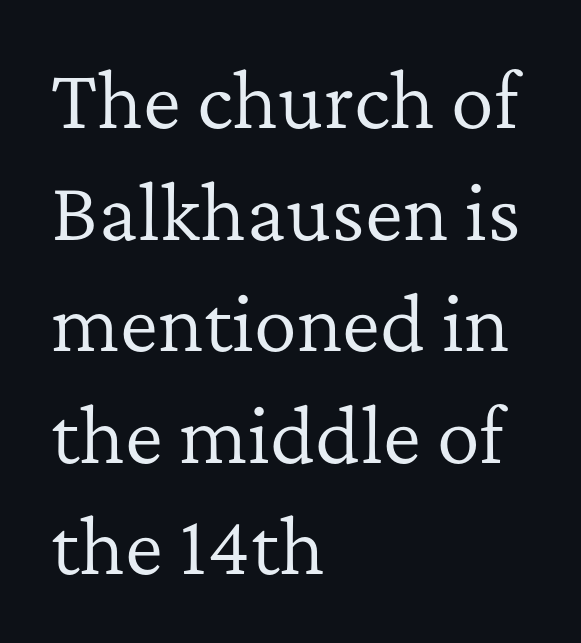
The letters advance in unequal steps, a hallmark of proportional type. The rows are spaced the way most documents space them. The face used here is seriffed, in the tradition of book romans. Posture: upright roman.
